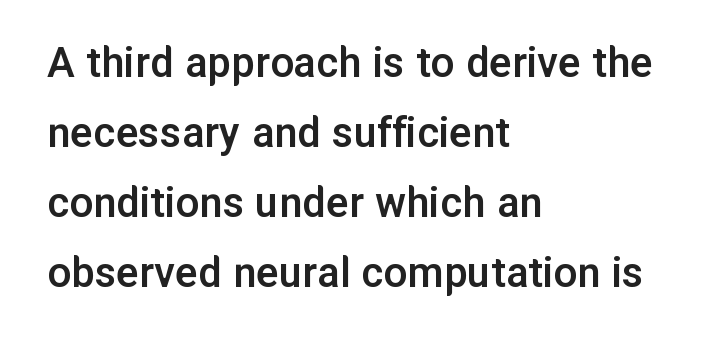
Look at the stroke-to-counter ratio: somewhat heavy, a semibold. The foot of each line stays bare and open. This sample has the flowing, uneven cadence of proportional lettering. This rendering employs a face without finishing strokes, i.e., a sans-serif.
